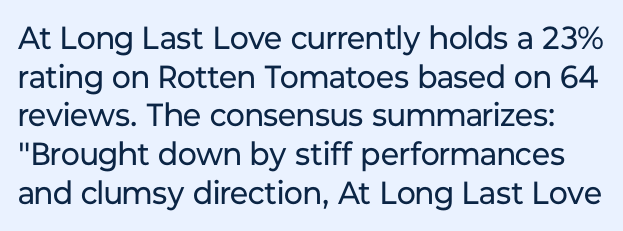
{"serif": "no", "italic": "no", "bold": "no", "weight": "regular", "width": "normal", "stroke_contrast": "low", "x_height": "medium", "monospaced": "no", "underline": "no", "line_spacing_ratio": 1.21, "letter_spacing": "normal", "letter_spacing_em": 0.0, "glyph_px": 32}
